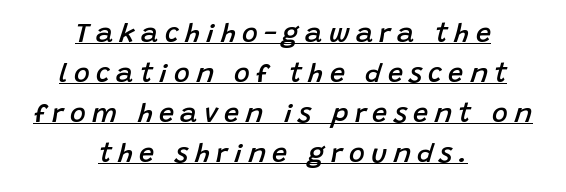
Notice the strokes are somewhat thickened but not fully heavy: this is a semibold. The glyphs look as if they've been sheared to an angle. A rule runs beneath these lines of type. Reading down the column, the eye jumps a familiar distance to each next line. Both edges are ragged and mirror each other, which tells us the setting is centered. Words appear elongated and porous because spacing is wide.
